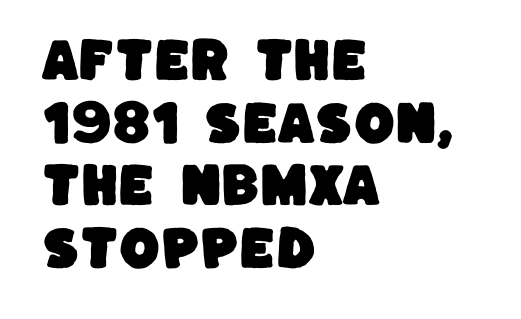
Here the designer chose a conventional face with non-uniform glyph widths. The typesetter chose a ragged-right arrangement here. Clear beneath every line of the passage. The rendering shows plain stroke endings on the letterforms — a sans-serif design. The space between consecutive lines is moderate. Tracking value appears to be zero — textbook default spacing.
